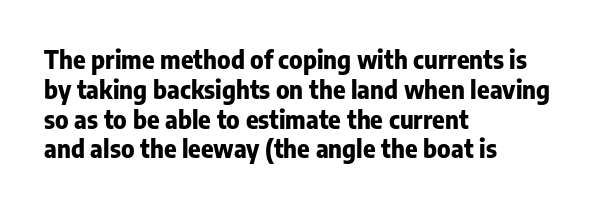
{"italic": "no", "bold": "yes", "underline": "no", "align": "left", "line_spacing_ratio": 1.24, "letter_spacing": "normal", "letter_spacing_em": 0.0, "glyph_px": 24}
